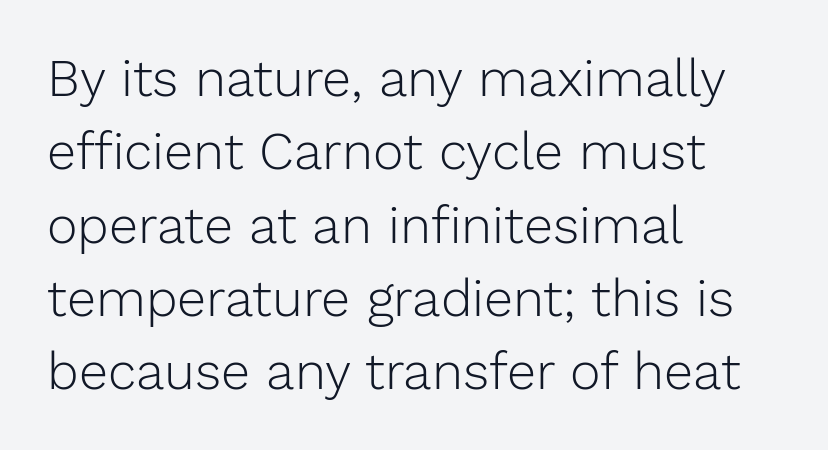
The font sits on the lighter half of the weight spectrum, regular included. Quick note: not italic, upright. Regarding serifs, this sample does without them. Each word holds together tightly as a unit, with standard inter-letter gaps. The foot of each line stays bare and open. The text block is weighted toward the left margin, trailing off unevenly rightward.
